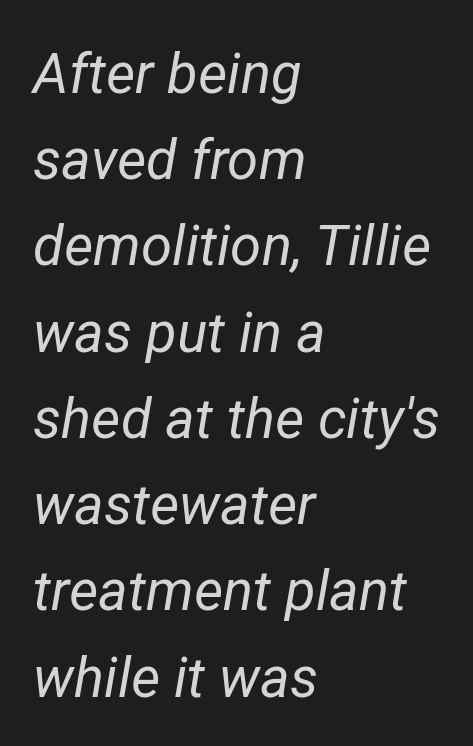
The typography opts for an oblique posture over an upright one. The font is comparable to plain body text, perhaps lighter. The area under the type is left untouched. These lines keep a tight, regular rhythm from letter to letter. The passage shown is typed in a proportional face where columns would drift. Rows of type keep a routine distance in the vertical direction.
